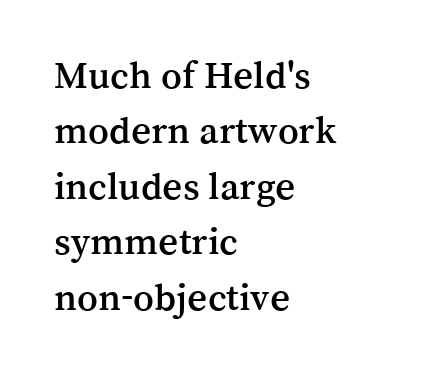
Does the lettering tilt? It doesn't — this is upright. Proportional: the letters do not fall into vertical columns. These lines stack with their left ends in a neat column. The glyphs in this specimen are seriffed. Underline: absent. Students, note that the glyphs here touch the page at normal intervals.
